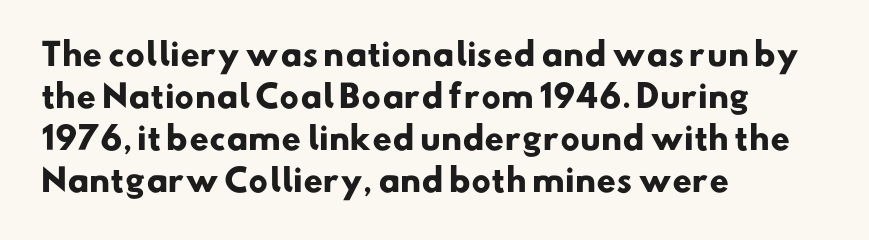
Q: Is the text bold? A: Yes.
Q: Is the typeface a serif or a sans-serif typeface? A: Sans-serif.
Q: Is the text underlined? A: No.
Q: How is the paragraph aligned? A: Left-aligned.
Q: Is the spacing between letters normal or unusually wide? A: Normal.
Q: Is the spacing between lines tight, normal or loose? A: Normal.
Q: Width (condensed, normal, or wide)? A: Normal.
Q: Stroke contrast? A: Low.
Q: x-height? A: Small.
Q: Monospaced? A: No.
